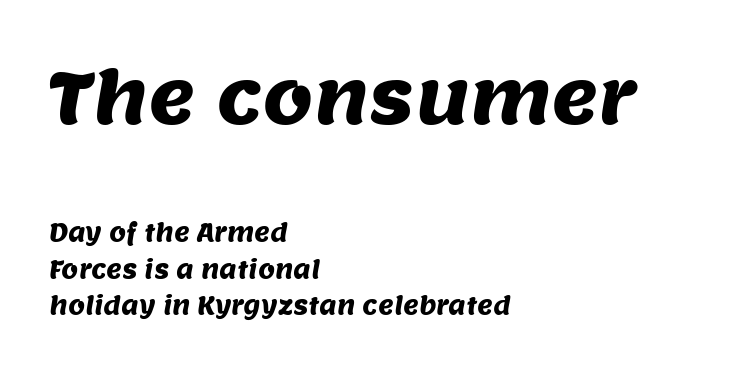
The image shows 72 px sans-serif type; set left-aligned, normal line spacing (1.52x), normal letter spacing, not underlined; the first (top) block is 3.0x larger; medium stroke contrast and a large x-height.
